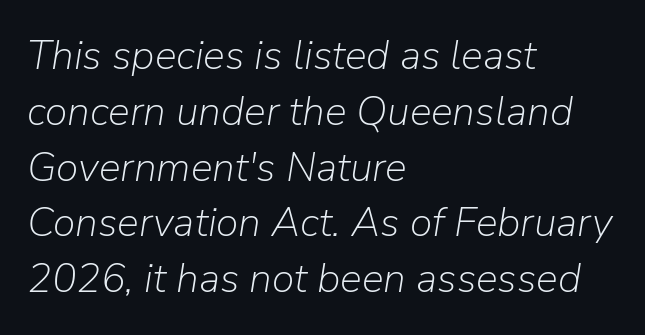
Q: Is the text bold? A: No.
Q: Is the text italic (slanted)? A: Yes, it leans right by about 9 degrees.
Q: Is the text underlined? A: No.
Q: How is the paragraph aligned? A: Left-aligned.
Q: Is the spacing between letters normal or unusually wide? A: Normal.
Q: Is the spacing between lines tight, normal or loose? A: Normal.
Q: Width (condensed, normal, or wide)? A: Normal.
Q: Stroke contrast? A: Low.
Q: x-height? A: Medium.
Q: Monospaced? A: No.
